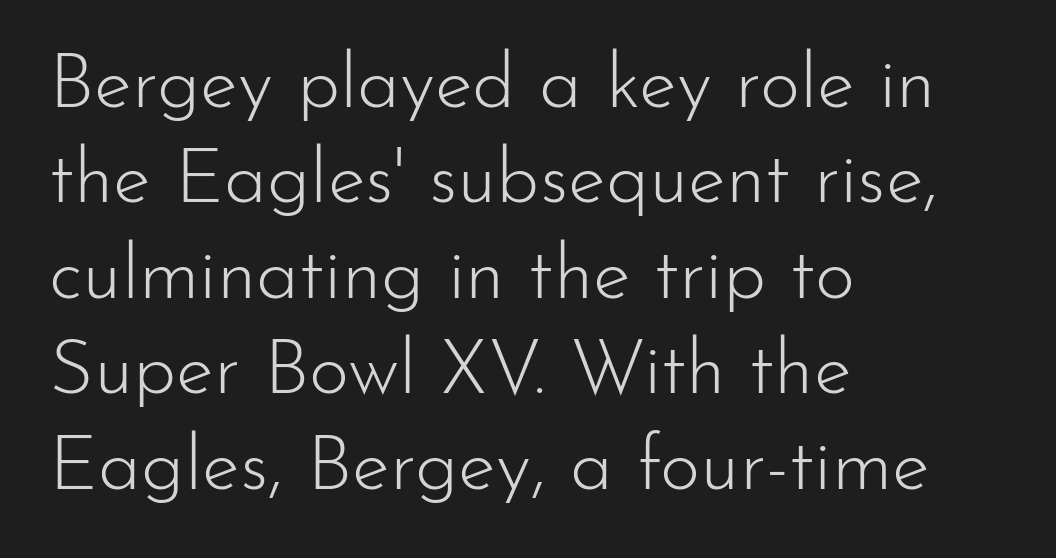
The image shows 77 px light sans-serif type, upright; set left-aligned, line spacing 1.24x, normal letter spacing, not underlined; low stroke contrast and a small x-height.
